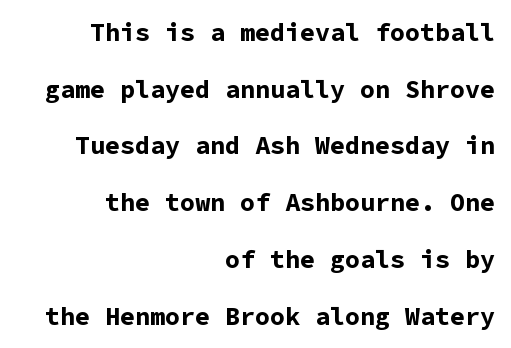
{"italic": "no", "bold": "yes", "underline": "no", "align": "right", "line_spacing": "loose", "line_spacing_ratio": 2.27, "letter_spacing": "normal", "letter_spacing_em": 0.0, "glyph_px": 25}
